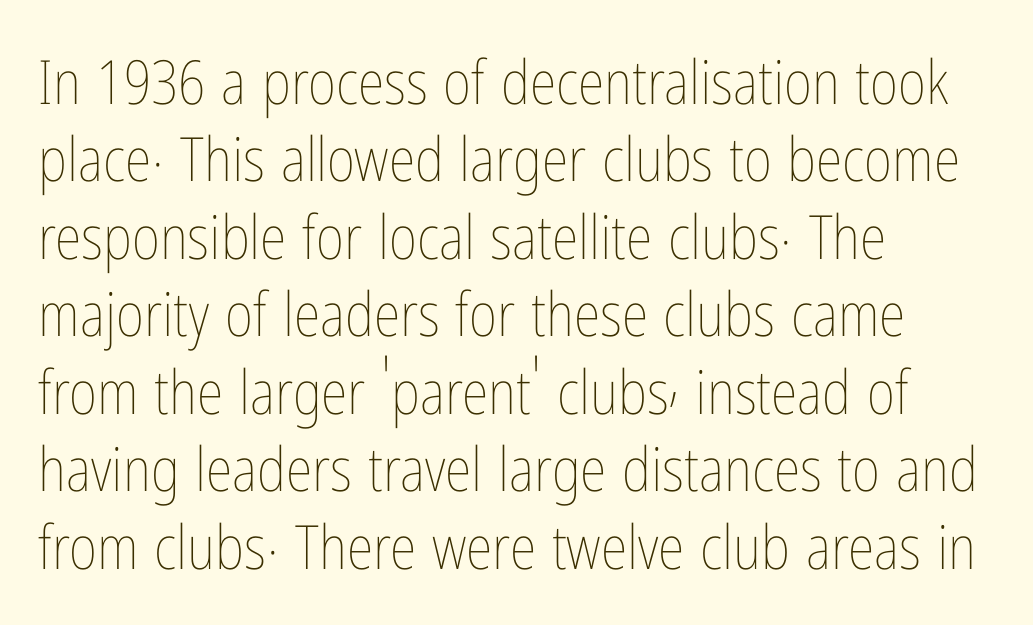
{"italic": "no", "bold": "no", "weight": "thin", "width": "condensed", "stroke_contrast": "low", "x_height": "medium", "monospaced": "no", "underline": "no", "align": "left", "line_spacing": "normal", "line_spacing_ratio": 1.27, "letter_spacing": "normal", "letter_spacing_em": 0.0, "glyph_px": 61}
